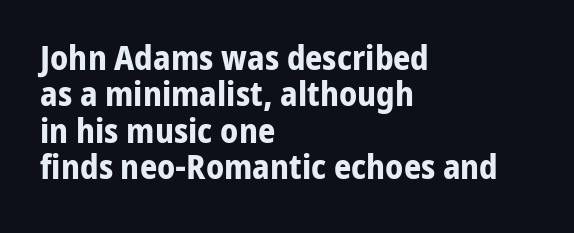
These lines huddle together more closely than default settings would place them. Heavy, bold letterforms. The letters stand upright; this is a roman face. The gaps between neighbouring characters are ordinary and unremarkable.
